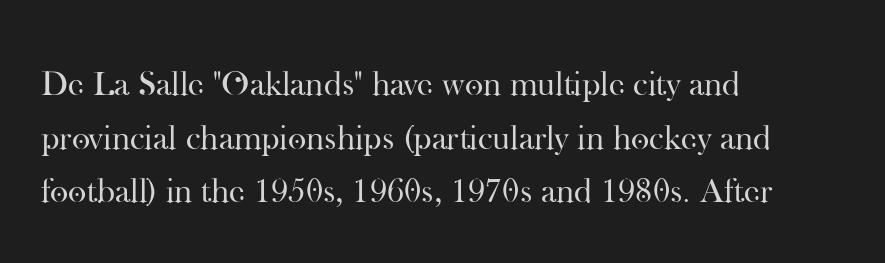
Q: Is the text bold? A: No.
Q: Is the text italic (slanted)? A: No, it is upright.
Q: Is the typeface a serif or a sans-serif typeface? A: Serif.
Q: Is the text underlined? A: No.
Q: How is the paragraph aligned? A: Left-aligned.
Q: Is the spacing between letters normal or unusually wide? A: Normal.
Q: Is the spacing between lines tight, normal or loose? A: Normal.
Q: Width (condensed, normal, or wide)? A: Normal.
Q: Stroke contrast? A: High.
Q: x-height? A: Small.
Q: Monospaced? A: No.
